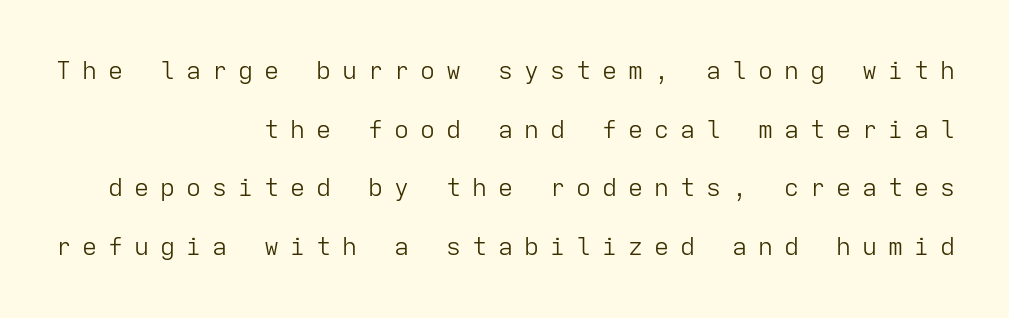
{"italic": "no", "bold": "no", "underline": "no", "align": "right", "line_spacing": "loose", "line_spacing_ratio": 2.35, "letter_spacing": "wide", "letter_spacing_em": 0.44, "glyph_px": 25}
